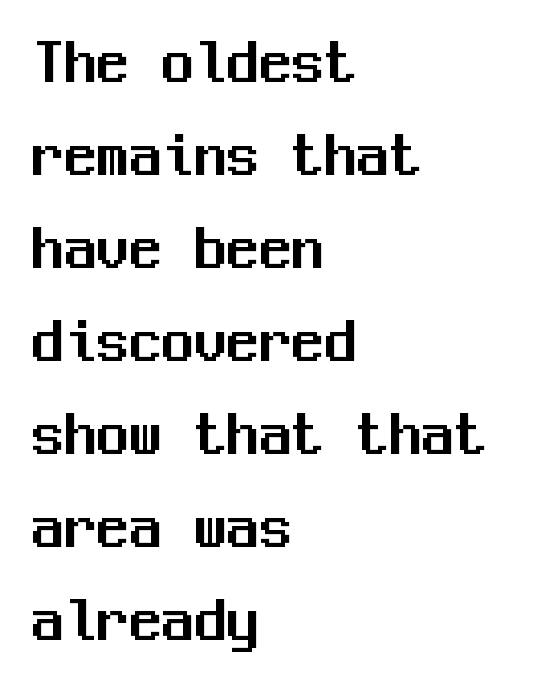
The font's upright variant was chosen for this text. The gaps between neighbouring characters are ordinary and unremarkable. The rendering anchors every line to the left-hand side. The area under the type is left untouched. The face used here is monospaced, like something from a code editor.
